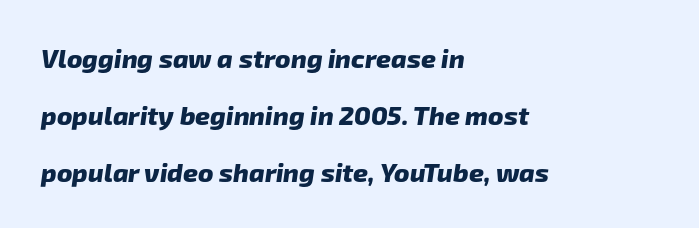
These lines stack with their left ends in a neat column. Students, this is bold: see how much ink each stroke carries. The passage shown stacks its lines with a broad gap. This rendering features lettering with no underline. The type is set solid horizontally, with unmodified tracking.
